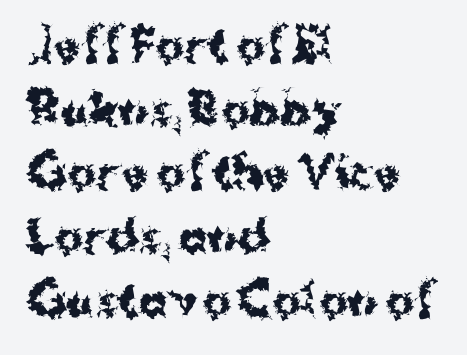
Q: Is the text bold? A: Yes.
Q: Is the text italic (slanted)? A: No, it is upright.
Q: Is the typeface a serif or a sans-serif typeface? A: Sans-serif.
Q: Is the text underlined? A: No.
Q: How is the paragraph aligned? A: Left-aligned.
Q: Is the spacing between letters normal or unusually wide? A: Normal.
Q: Is the spacing between lines tight, normal or loose? A: Normal.
Q: Width (condensed, normal, or wide)? A: Normal.
Q: Stroke contrast? A: Medium.
Q: x-height? A: Medium.
Q: Monospaced? A: No.
